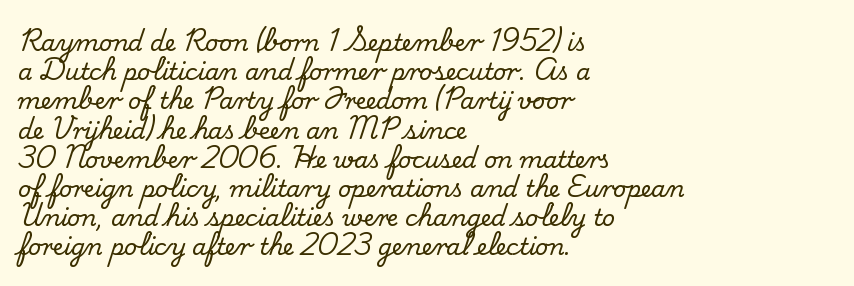
{"underline": "no", "align": "left", "line_spacing": "normal", "line_spacing_ratio": 1.27, "letter_spacing": "normal", "letter_spacing_em": 0.0, "glyph_px": 23}
